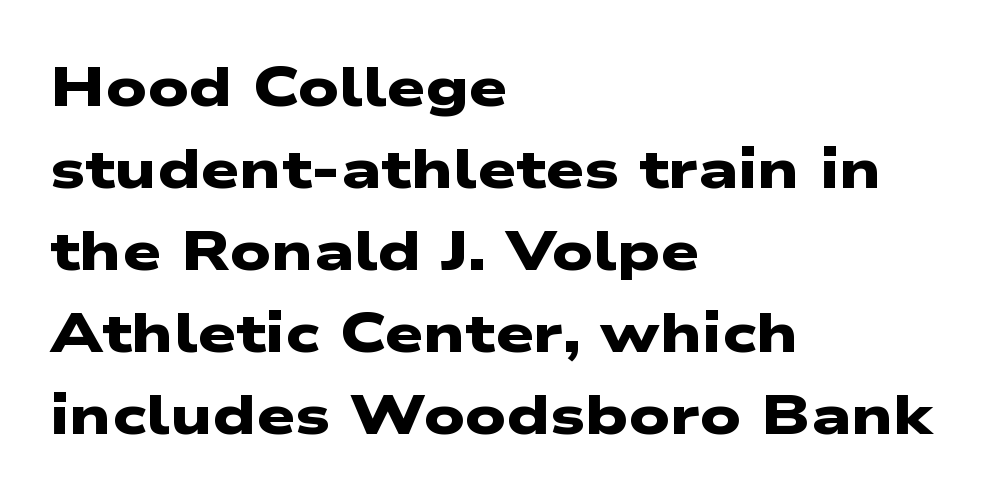
The image shows 55 px heavy, wide sans-serif type; set left-aligned, normal line spacing (1.49x), normal letter spacing, not underlined; low stroke contrast and a medium x-height.
